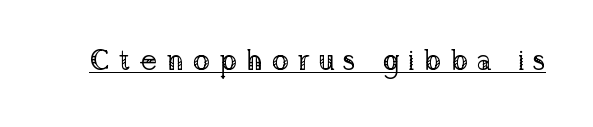
The image shows 29 px regular-weight serif type, upright; set unusually wide letter spacing (+0.29 em), underlined; low stroke contrast and a medium x-height.
